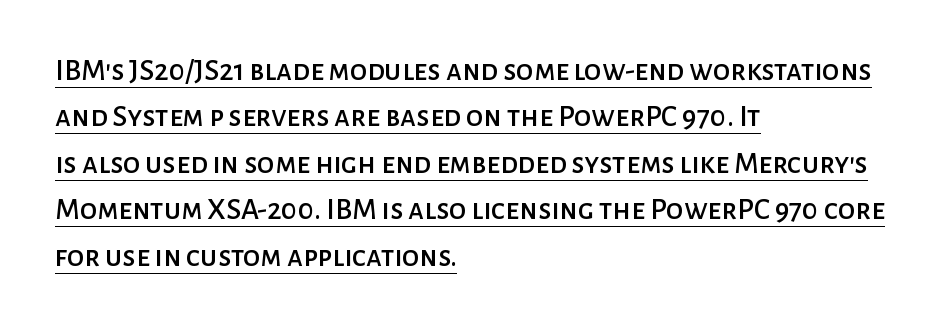
Q: Is the text italic (slanted)? A: No, it is upright.
Q: Is the typeface a serif or a sans-serif typeface? A: Sans-serif.
Q: Is the text underlined? A: Yes.
Q: How is the paragraph aligned? A: Left-aligned.
Q: Is the spacing between letters normal or unusually wide? A: Normal.
Q: Is the spacing between lines tight, normal or loose? A: Normal.
Q: Width (condensed, normal, or wide)? A: Normal.
Q: Stroke contrast? A: Low.
Q: x-height? A: Medium.
Q: Monospaced? A: No.
